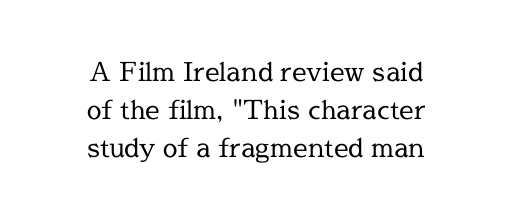
Vertical stems look standard width or narrower in stroke. Evenly set lines give the paragraph a standard silhouette. This rendering uses center alignment, leaving both contours irregular but symmetric. Do the letters lean? They stand straight. Does extra space separate the letters? No, they use regular spacing.
